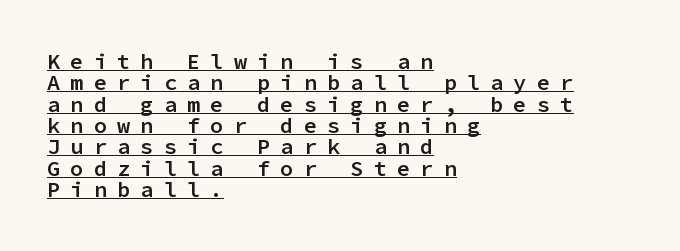
{"italic": "no", "bold": "semi", "underline": "yes", "align": "left", "line_spacing": "tight", "line_spacing_ratio": 0.97, "letter_spacing": "wide", "letter_spacing_em": 0.46, "glyph_px": 22}
